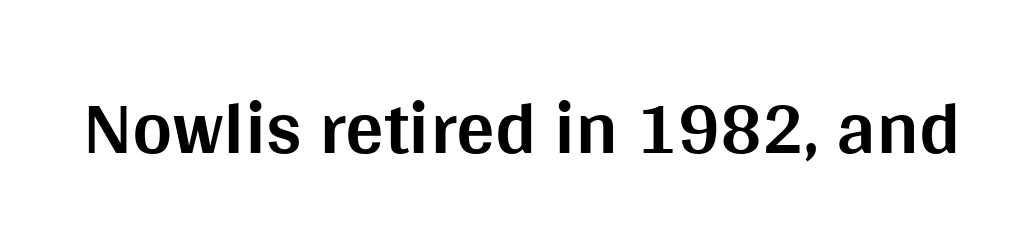
The image shows 77 px bold sans-serif type, upright; set normal letter spacing, not underlined; medium stroke contrast and a large x-height.
